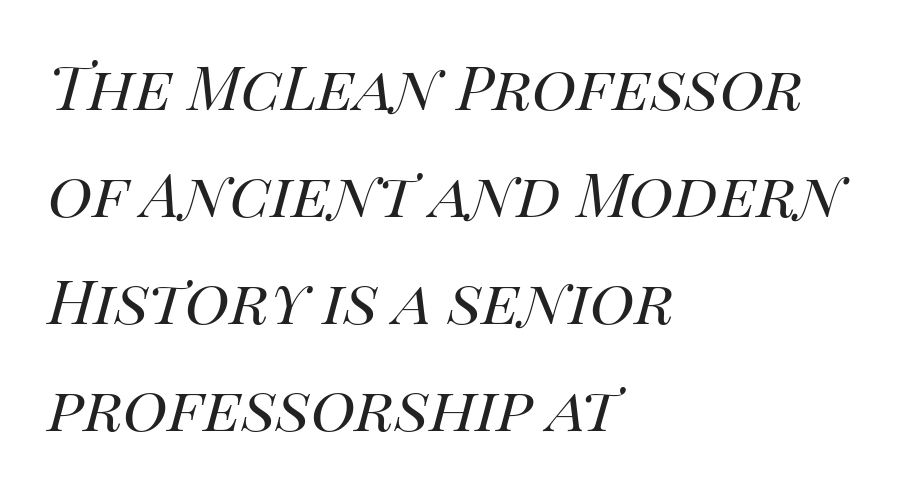
{"italic": "yes", "lean": "right", "slant_degrees": 14, "bold": "no", "weight": "regular", "width": "normal", "stroke_contrast": "high", "x_height": "large", "monospaced": "no", "underline": "no", "align": "left", "line_spacing": "normal", "line_spacing_ratio": 1.41, "letter_spacing": "normal", "letter_spacing_em": 0.0, "glyph_px": 76}
